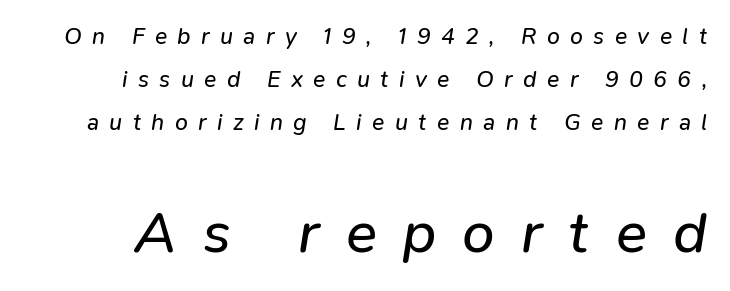
Q: Is the text bold? A: No.
Q: Is the text italic (slanted)? A: Yes, it leans right by about 9 degrees.
Q: Is the text underlined? A: No.
Q: Is the spacing between letters normal or unusually wide? A: Unusually wide.
Q: Which block of text is set in a larger size, the first (top) or the second (bottom)? A: The second (bottom) one.
Q: Width (condensed, normal, or wide)? A: Normal.
Q: Stroke contrast? A: Low.
Q: x-height? A: Medium.
Q: Monospaced? A: No.
